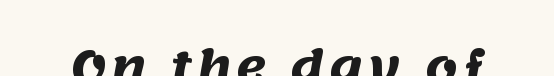
{"serif": "no", "bold": "yes", "weight": "heavy", "width": "normal", "stroke_contrast": "medium", "x_height": "large", "monospaced": "no", "underline": "yes", "glyph_px": 45}
